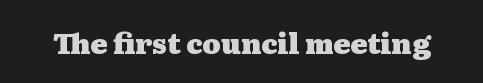
Do the characters align in a grid? No, the font is proportional. To sum up the face: it has serifs. The zone under the glyphs is completely vacant. Spacing between characters is what you'd get straight out of the box.
